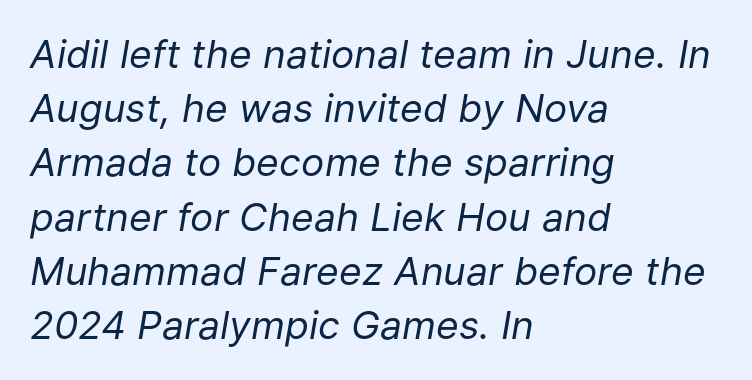
The image shows 39 px regular-weight type, italic (leaning right); set left-aligned, normal line spacing (1.39x), normal letter spacing, not underlined; low stroke contrast and a medium x-height.
